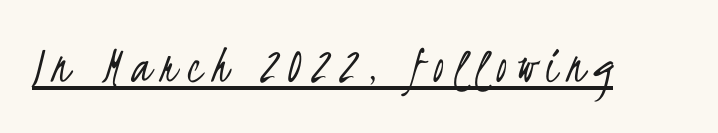
The image shows 54 px light, condensed sans-serif type; set underlined; low stroke contrast and a small x-height.
